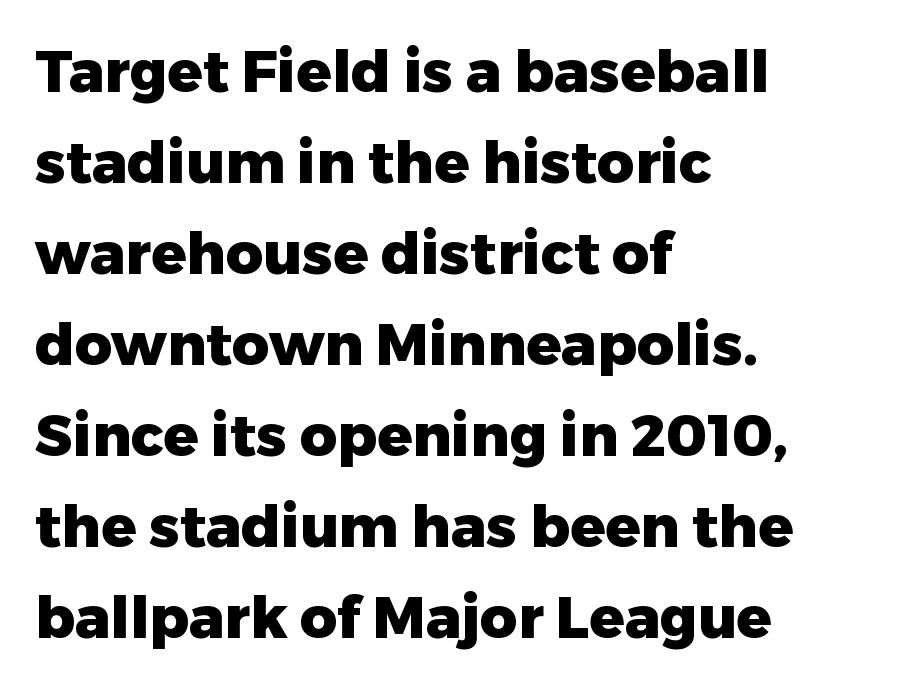
{"serif": "no", "italic": "no", "bold": "yes", "weight": "heavy", "width": "normal", "stroke_contrast": "low", "x_height": "medium", "monospaced": "no", "underline": "no", "align": "left", "line_spacing": "normal", "line_spacing_ratio": 1.57, "letter_spacing": "normal", "letter_spacing_em": 0.0, "glyph_px": 58}
